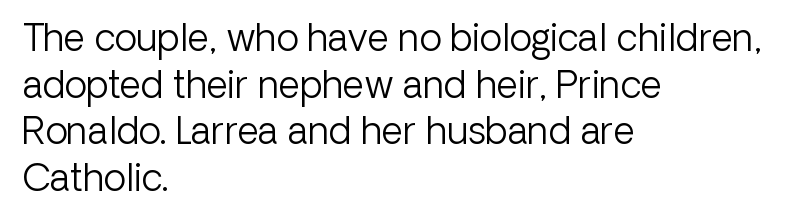
{"serif": "no", "italic": "no", "bold": "no", "weight": "light", "width": "normal", "stroke_contrast": "low", "x_height": "medium", "monospaced": "no", "underline": "no", "align": "left", "line_spacing": "normal", "line_spacing_ratio": 1.26, "letter_spacing": "normal", "letter_spacing_em": 0.0, "glyph_px": 37}
